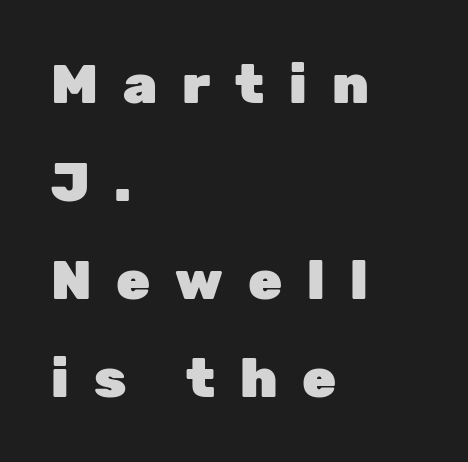
Q: Is the text bold? A: Yes.
Q: Is the text italic (slanted)? A: No, it is upright.
Q: Is the typeface a serif or a sans-serif typeface? A: Sans-serif.
Q: Is the text underlined? A: No.
Q: How is the paragraph aligned? A: Left-aligned.
Q: Is the spacing between letters normal or unusually wide? A: Unusually wide.
Q: Width (condensed, normal, or wide)? A: Normal.
Q: Stroke contrast? A: Low.
Q: x-height? A: Medium.
Q: Monospaced? A: No.
